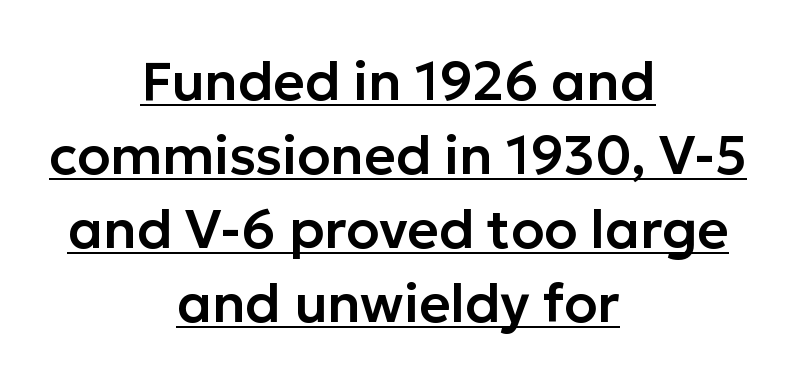
The image shows 54 px sans-serif type, upright; set centered, normal line spacing (1.37x), normal letter spacing, underlined; low stroke contrast and a medium x-height.
